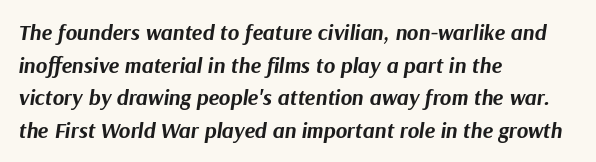
The image shows 22 px bold type, italic (leaning right); set left-aligned, normal line spacing (1.48x), normal letter spacing, not underlined.
